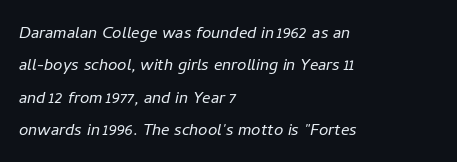
Between one letter and the next there's only the usual sliver of space. The letters are slanted; this is an italic face. Vertically, the passage feels balanced, rows spaced as you'd expect. The passage is arranged the way most books set body copy — flush left. Vertical stems look standard width or narrower in stroke.
